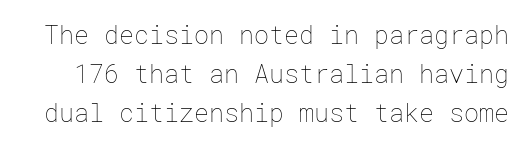
A typesetter would call this leading conventional body-copy spacing. Each row of text sits above clean, open space. The letterforms sit shoulder to shoulder at normal distance. Is the stroke heavy? The answer is a plain regular-or-lighter.
